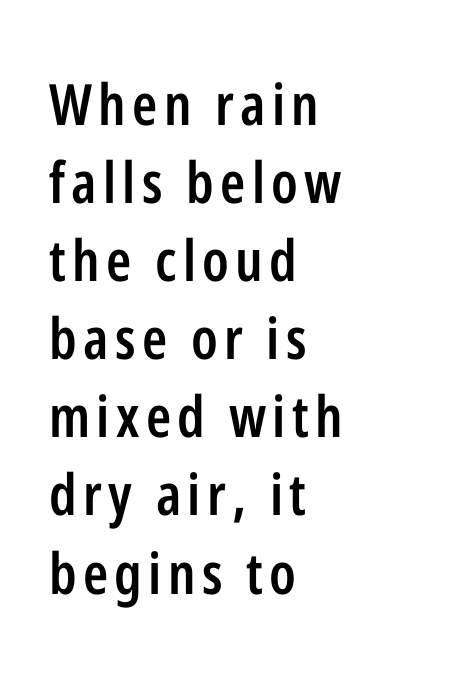
Q: Is the text bold? A: Semi-bold.
Q: Is the text italic (slanted)? A: No, it is upright.
Q: Is the typeface a serif or a sans-serif typeface? A: Sans-serif.
Q: Is the text underlined? A: No.
Q: How is the paragraph aligned? A: Left-aligned.
Q: Is the spacing between lines tight, normal or loose? A: Normal.
Q: Width (condensed, normal, or wide)? A: Condensed.
Q: Stroke contrast? A: Low.
Q: x-height? A: Medium.
Q: Monospaced? A: No.
